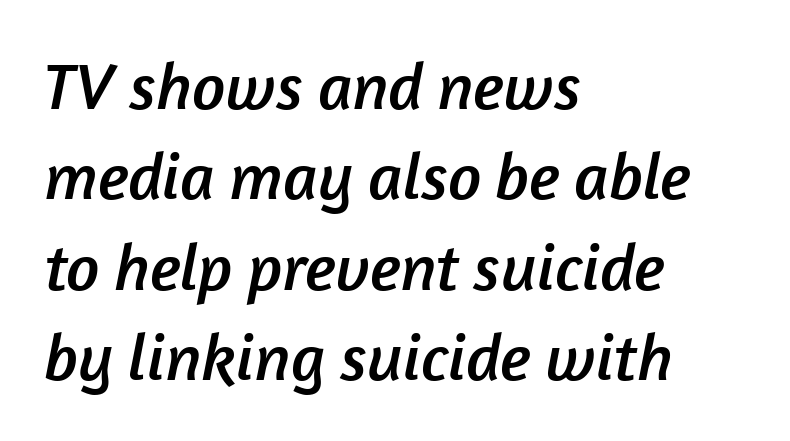
Stroke terminals: plain, sans-serif. Quick note: underline off. Visually the block forms a straight wall on the left and a jagged coastline on the right. Think of a printed novel: that variable character pitch is what you see here. Vertical spacing — default. Tracking value appears to be zero — textbook default spacing.
